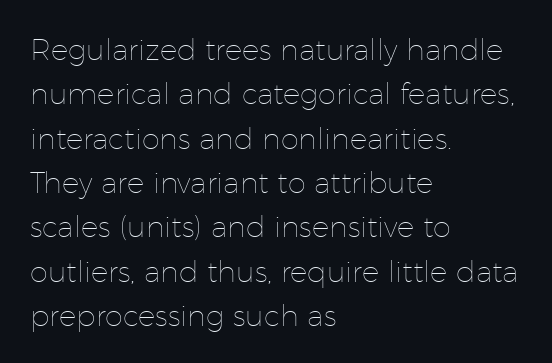
Q: Is the text bold? A: No.
Q: Is the text italic (slanted)? A: No, it is upright.
Q: Is the text underlined? A: No.
Q: How is the paragraph aligned? A: Left-aligned.
Q: Is the spacing between letters normal or unusually wide? A: Normal.
Q: Is the spacing between lines tight, normal or loose? A: Normal.
Q: Width (condensed, normal, or wide)? A: Normal.
Q: Stroke contrast? A: Low.
Q: x-height? A: Medium.
Q: Monospaced? A: No.
